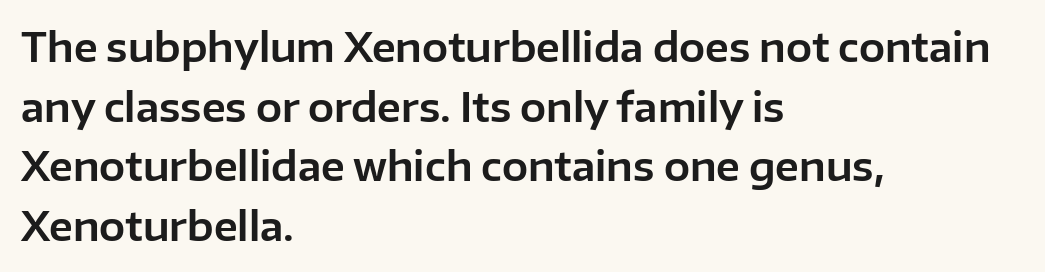
The image shows 39 px sans-serif type, upright; set left-aligned, normal line spacing (1.53x), normal letter spacing, not underlined; low stroke contrast and a medium x-height.
